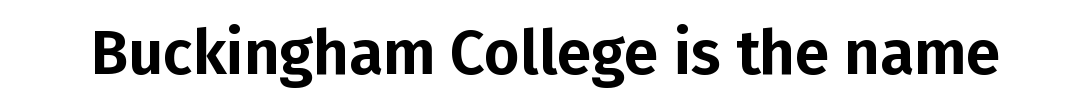
Q: Is the text italic (slanted)? A: No, it is upright.
Q: Is the typeface a serif or a sans-serif typeface? A: Sans-serif.
Q: Is the text underlined? A: No.
Q: Is the spacing between letters normal or unusually wide? A: Normal.
Q: Width (condensed, normal, or wide)? A: Normal.
Q: Stroke contrast? A: Low.
Q: x-height? A: Medium.
Q: Monospaced? A: No.
